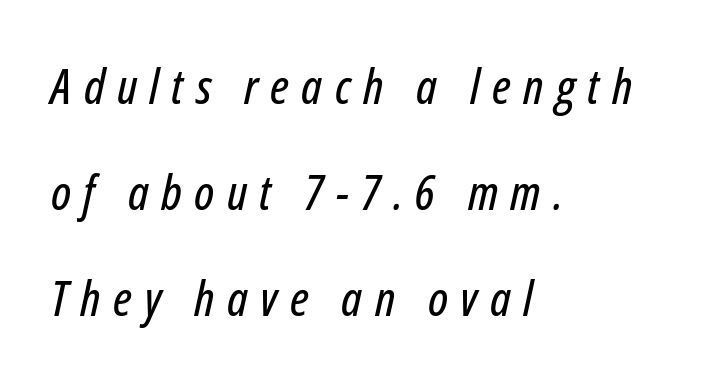
Q: Is the text italic (slanted)? A: Yes, it leans right by about 12 degrees.
Q: Is the text underlined? A: No.
Q: How is the paragraph aligned? A: Left-aligned.
Q: Is the spacing between letters normal or unusually wide? A: Unusually wide.
Q: Is the spacing between lines tight, normal or loose? A: Loose.
Q: Width (condensed, normal, or wide)? A: Condensed.
Q: Stroke contrast? A: Low.
Q: x-height? A: Medium.
Q: Monospaced? A: No.
